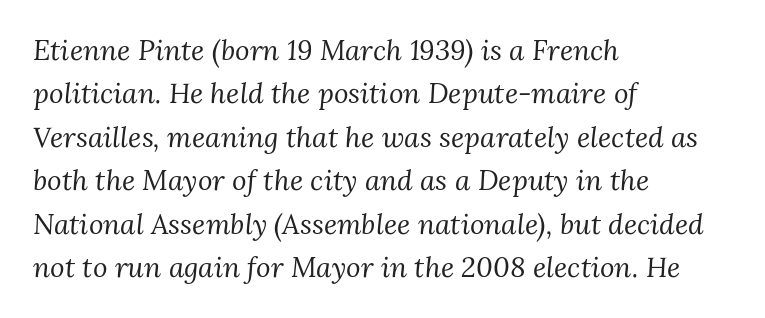
The image shows 28 px regular-weight serif type, italic (leaning right); set left-aligned, normal line spacing (1.55x), normal letter spacing, not underlined; medium stroke contrast and a medium x-height.
